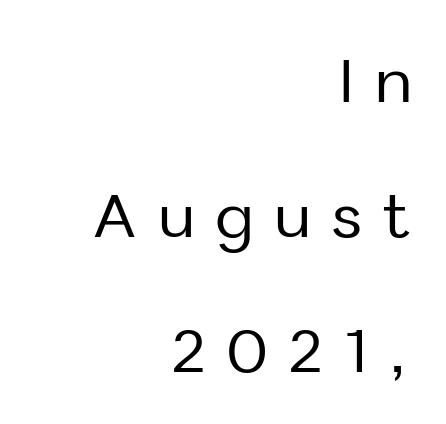
The image shows 60 px sans-serif type, upright; set right-aligned, loose line spacing (2.25x), unusually wide letter spacing (+0.37 em), not underlined; low stroke contrast and a medium x-height.
